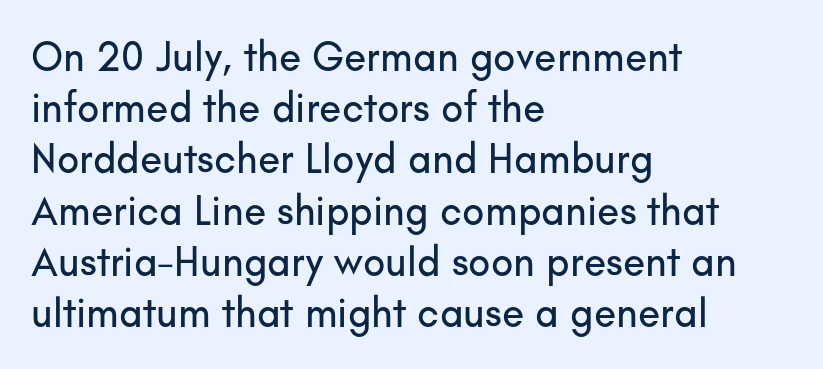
Q: Is the text italic (slanted)? A: No, it is upright.
Q: Is the typeface a serif or a sans-serif typeface? A: Sans-serif.
Q: Is the text underlined? A: No.
Q: How is the paragraph aligned? A: Left-aligned.
Q: Is the spacing between letters normal or unusually wide? A: Normal.
Q: Is the spacing between lines tight, normal or loose? A: Normal.
Q: Width (condensed, normal, or wide)? A: Normal.
Q: Stroke contrast? A: Low.
Q: x-height? A: Small.
Q: Monospaced? A: No.
